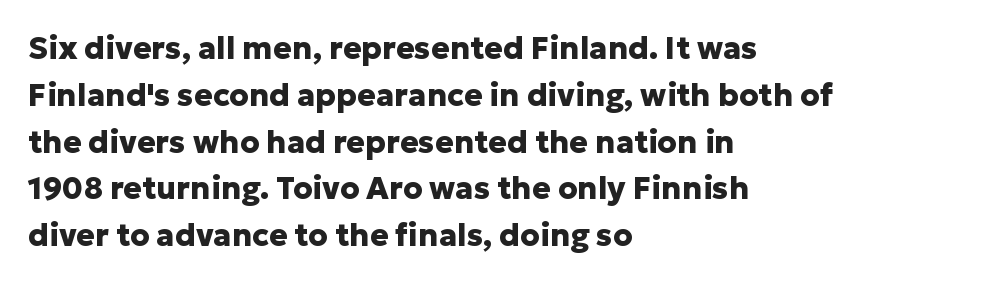
{"serif": "no", "italic": "no", "bold": "yes", "weight": "heavy", "width": "normal", "stroke_contrast": "low", "x_height": "medium", "monospaced": "no", "underline": "no", "align": "left", "line_spacing": "normal", "line_spacing_ratio": 1.51, "letter_spacing": "normal", "letter_spacing_em": 0.0, "glyph_px": 31}
